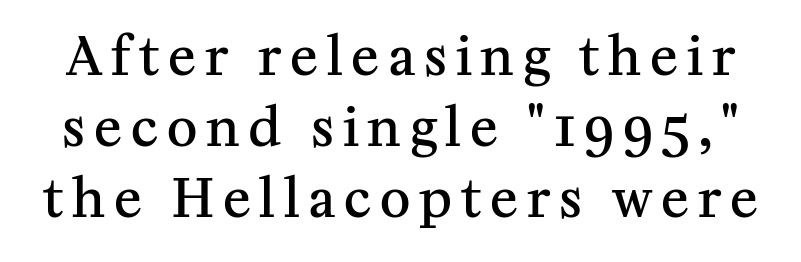
Q: Is the text bold? A: Semi-bold.
Q: Is the text italic (slanted)? A: No, it is upright.
Q: Is the typeface a serif or a sans-serif typeface? A: Serif.
Q: Is the text underlined? A: No.
Q: Is the spacing between lines tight, normal or loose? A: Normal.
Q: Width (condensed, normal, or wide)? A: Normal.
Q: Stroke contrast? A: Medium.
Q: x-height? A: Medium.
Q: Monospaced? A: No.
